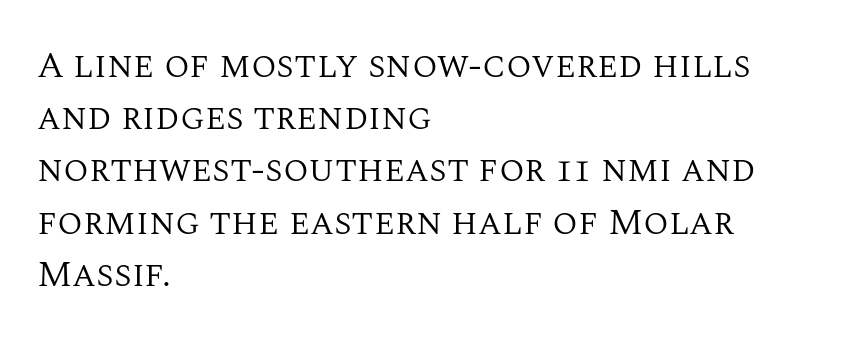
{"serif": "yes", "italic": "no", "bold": "no", "weight": "regular", "width": "normal", "stroke_contrast": "medium", "x_height": "large", "monospaced": "no", "underline": "no", "align": "left", "line_spacing": "normal", "line_spacing_ratio": 1.41, "letter_spacing": "normal", "letter_spacing_em": 0.0, "glyph_px": 37}
